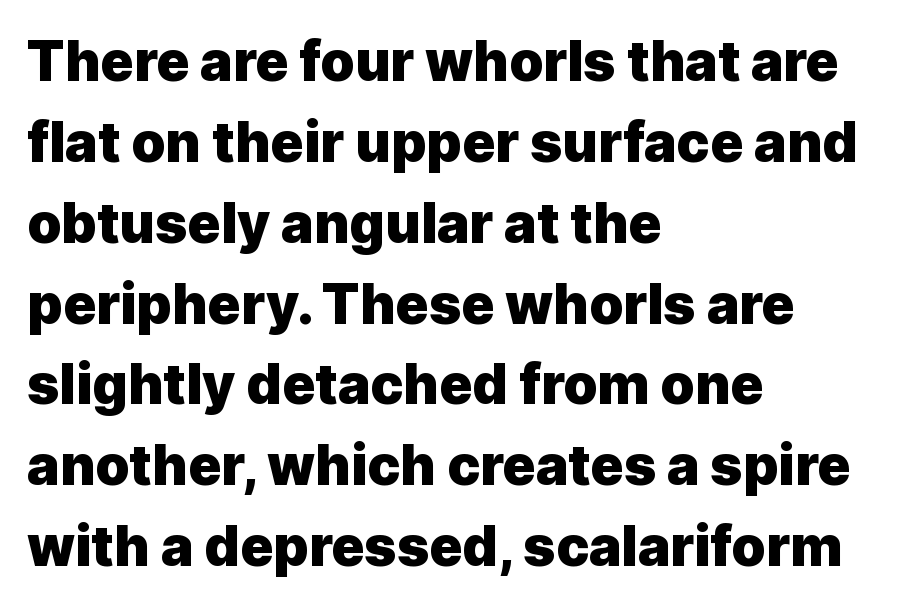
The image shows 55 px heavy sans-serif type, upright; set left-aligned, normal line spacing (1.47x), normal letter spacing, not underlined; a medium x-height.
